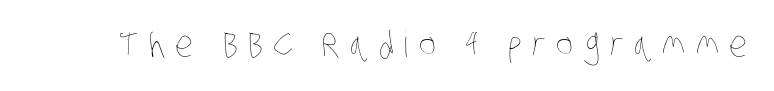
Q: Is the text bold? A: No.
Q: Is the text underlined? A: No.
Q: Is the spacing between letters normal or unusually wide? A: Unusually wide.
Q: Width (condensed, normal, or wide)? A: Condensed.
Q: Stroke contrast? A: Low.
Q: x-height? A: Large.
Q: Monospaced? A: No.
